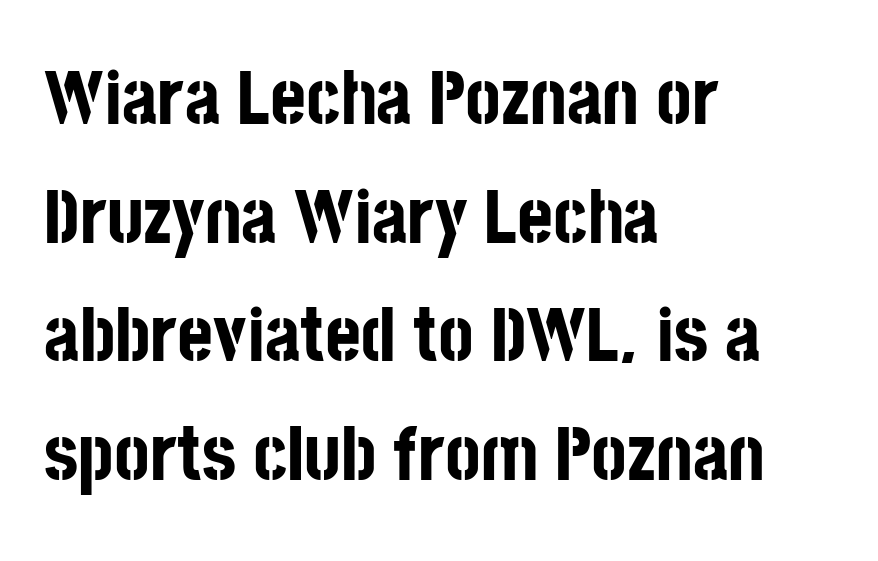
Q: Is the text bold? A: Yes.
Q: Is the text italic (slanted)? A: No, it is upright.
Q: Is the typeface a serif or a sans-serif typeface? A: Sans-serif.
Q: Is the text underlined? A: No.
Q: How is the paragraph aligned? A: Left-aligned.
Q: Is the spacing between letters normal or unusually wide? A: Normal.
Q: Is the spacing between lines tight, normal or loose? A: Normal.
Q: Width (condensed, normal, or wide)? A: Condensed.
Q: Stroke contrast? A: Low.
Q: x-height? A: Large.
Q: Monospaced? A: No.
